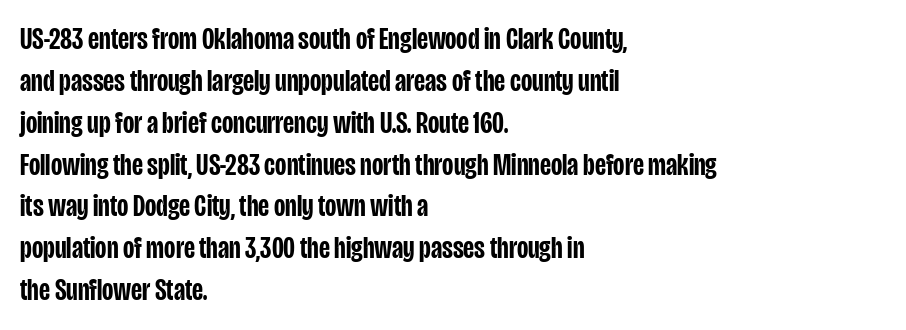
{"serif": "no", "italic": "no", "bold": "semi", "weight": "semibold", "width": "condensed", "stroke_contrast": "low", "x_height": "large", "monospaced": "no", "underline": "no", "align": "left", "line_spacing": "normal", "line_spacing_ratio": 1.35, "letter_spacing": "normal", "letter_spacing_em": 0.0, "glyph_px": 31}
